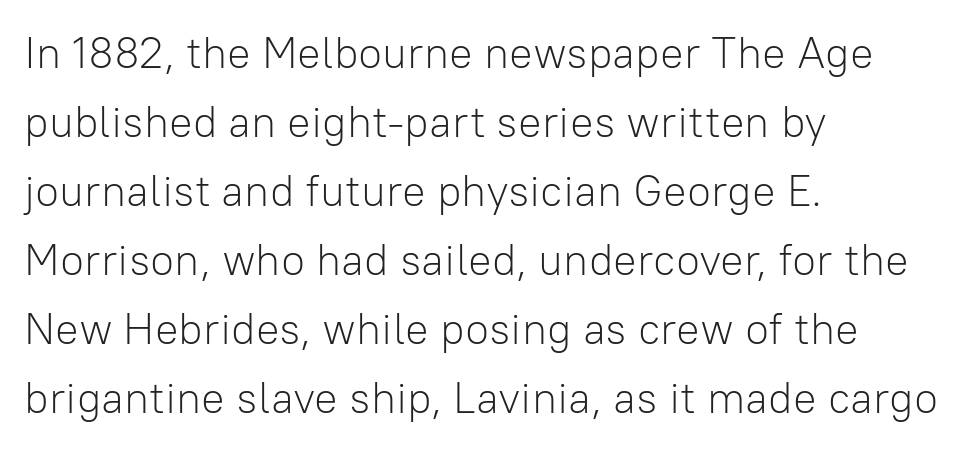
The image shows 44 px light sans-serif type, upright; set left-aligned, normal line spacing (1.57x), normal letter spacing, not underlined; low stroke contrast and a medium x-height.
